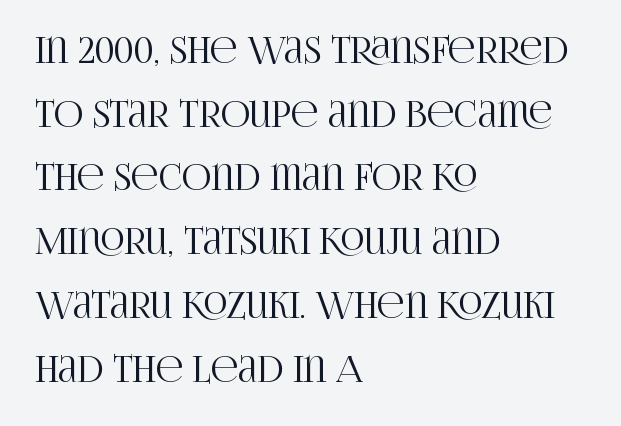
The image shows 36 px condensed serif type, upright; set left-aligned, line spacing 1.77x, normal letter spacing, not underlined; high stroke contrast and a large x-height.
